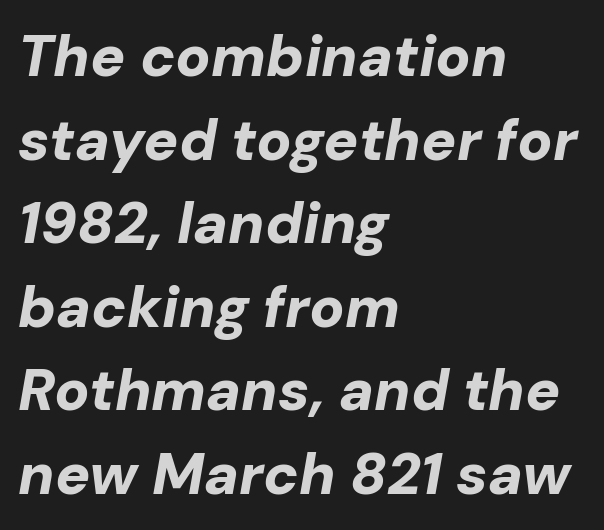
{"italic": "yes", "lean": "right", "slant_degrees": 10, "bold": "yes", "weight": "bold", "width": "normal", "stroke_contrast": "low", "x_height": "medium", "monospaced": "no", "underline": "no", "align": "left", "line_spacing": "normal", "line_spacing_ratio": 1.44, "letter_spacing": "normal", "letter_spacing_em": 0.0, "glyph_px": 58}
